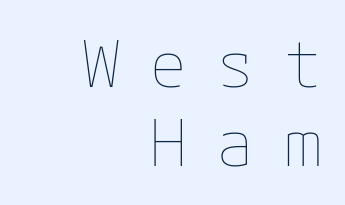
The image shows 64 px thin type, upright; set right-aligned, line spacing 1.23x, unusually wide letter spacing (+0.45 em), not underlined; low stroke contrast and a medium x-height.
